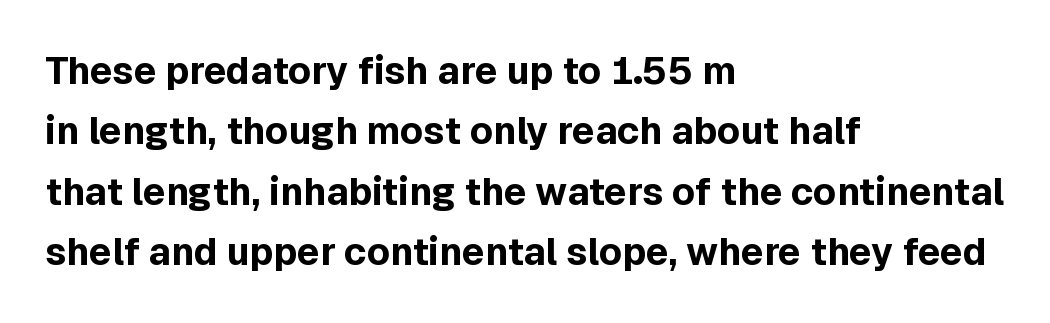
{"serif": "no", "italic": "no", "bold": "yes", "weight": "bold", "width": "normal", "x_height": "medium", "monospaced": "no", "underline": "no", "align": "left", "line_spacing": "normal", "line_spacing_ratio": 1.59, "letter_spacing": "normal", "letter_spacing_em": 0.0, "glyph_px": 38}
